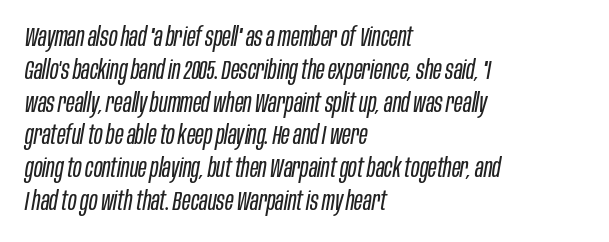
{"italic": "yes", "lean": "right", "slant_degrees": 10, "bold": "no", "underline": "no", "align": "left", "line_spacing": "normal", "line_spacing_ratio": 1.26, "letter_spacing": "normal", "letter_spacing_em": 0.0, "glyph_px": 26}
